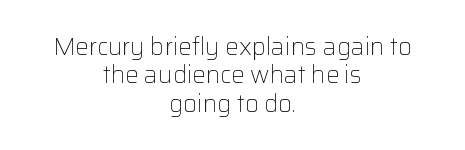
{"italic": "no", "bold": "no", "underline": "no", "align": "center", "line_spacing_ratio": 1.18, "letter_spacing": "normal", "letter_spacing_em": 0.0, "glyph_px": 24}
